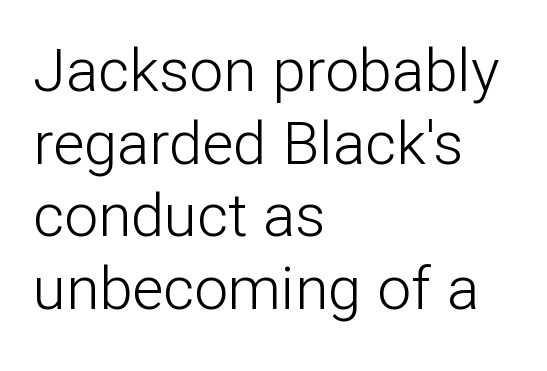
{"serif": "no", "italic": "no", "bold": "no", "weight": "light", "width": "normal", "stroke_contrast": "low", "x_height": "medium", "monospaced": "no", "underline": "no", "align": "left", "line_spacing_ratio": 1.21, "letter_spacing": "normal", "letter_spacing_em": 0.0, "glyph_px": 60}
